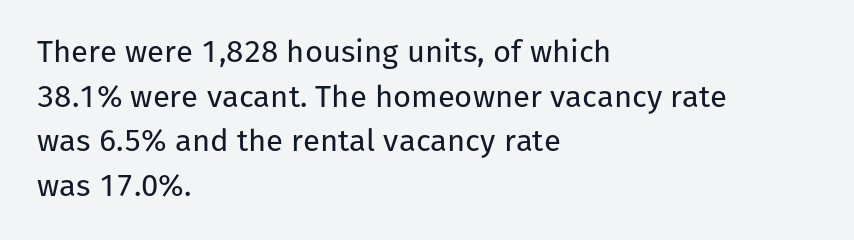
{"serif": "no", "italic": "no", "bold": "no", "weight": "regular", "width": "normal", "stroke_contrast": "low", "x_height": "medium", "monospaced": "no", "underline": "no", "align": "left", "line_spacing": "normal", "line_spacing_ratio": 1.44, "letter_spacing": "normal", "letter_spacing_em": 0.0, "glyph_px": 31}
